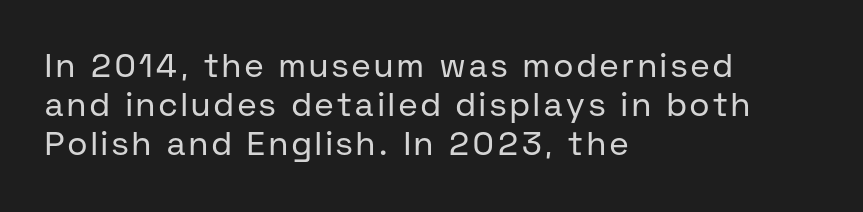
The image shows 33 px regular-weight sans-serif type, upright; set left-aligned, line spacing 1.18x, not underlined; low stroke contrast and a medium x-height.
